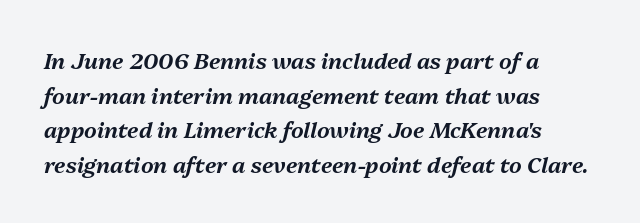
Glyph-to-glyph distance matches everyday printed text. Compared with typical paragraphs, the rows here are spaced about the same. The strip under each line holds only bare page. In CSS terms this would be text-align: left.
